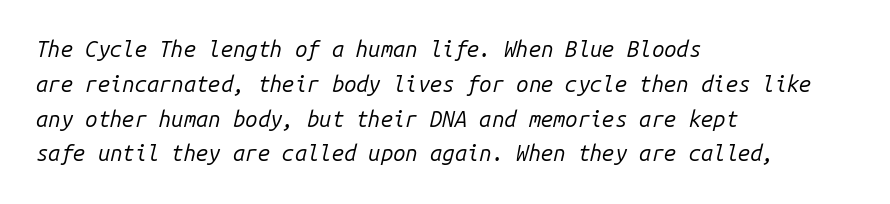
The image shows 22 px text type, italic (leaning right); set left-aligned, normal line spacing (1.58x), normal letter spacing, not underlined.
